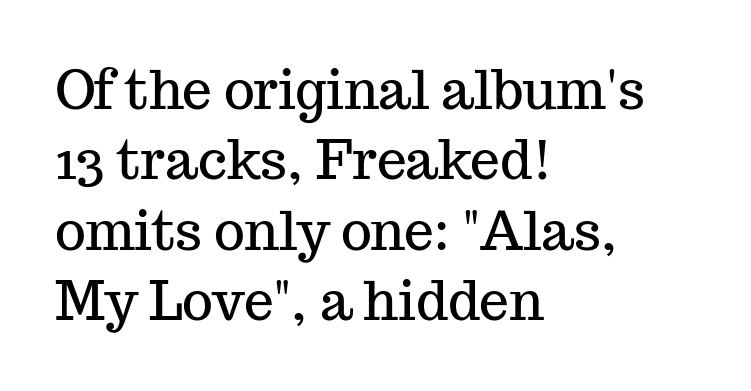
Varying glyph widths throughout — classic text-font behaviour. Only glyphs here, with clear space below each row. Where is the straight margin? On the left. The font family rendered here belongs to the serif group. No extra tracking has been applied to these lines.
